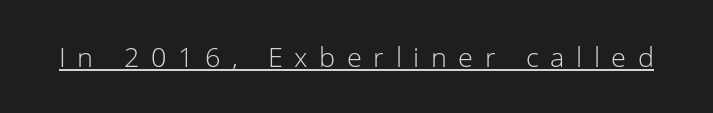
The weight tops out at a normal text grade. The sample's only ornament is a line tracing under the words. Here the glyphs are tracked loosely, breaking word shapes into spaced letters. A typesetter would mark this as roman, not italic.
